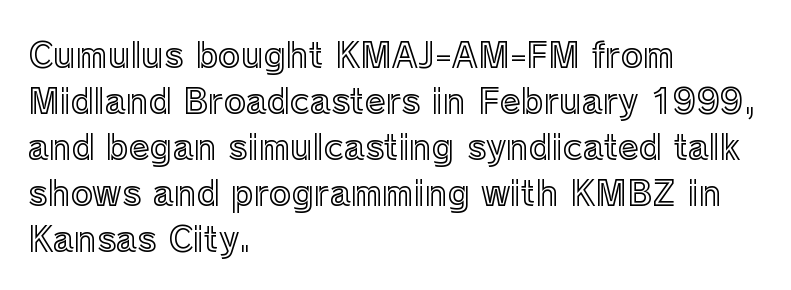
Q: Is the text italic (slanted)? A: No, it is upright.
Q: Is the text underlined? A: No.
Q: How is the paragraph aligned? A: Left-aligned.
Q: Is the spacing between letters normal or unusually wide? A: Normal.
Q: Is the spacing between lines tight, normal or loose? A: Normal.
Q: Width (condensed, normal, or wide)? A: Normal.
Q: x-height? A: Medium.
Q: Monospaced? A: No.
